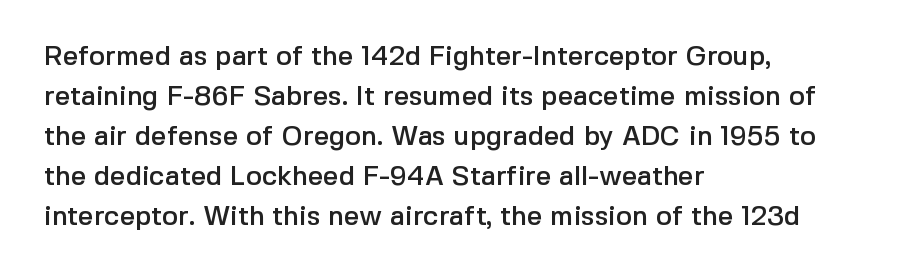
The image shows 27 px text type, upright; set left-aligned, normal line spacing (1.48x), normal letter spacing, not underlined.
